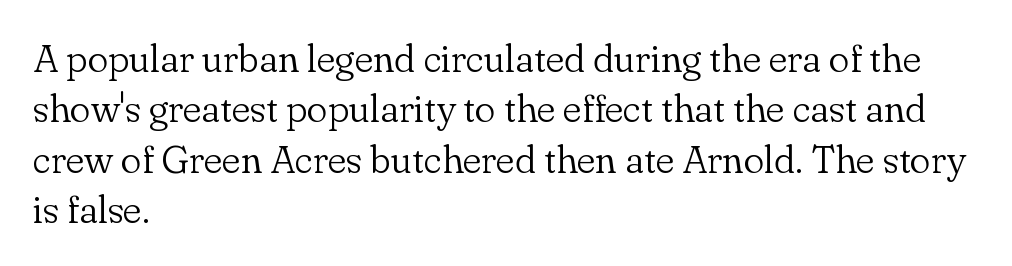
The image shows 39 px light serif type, upright; set left-aligned, normal line spacing (1.29x), normal letter spacing, not underlined; low stroke contrast and a small x-height.
